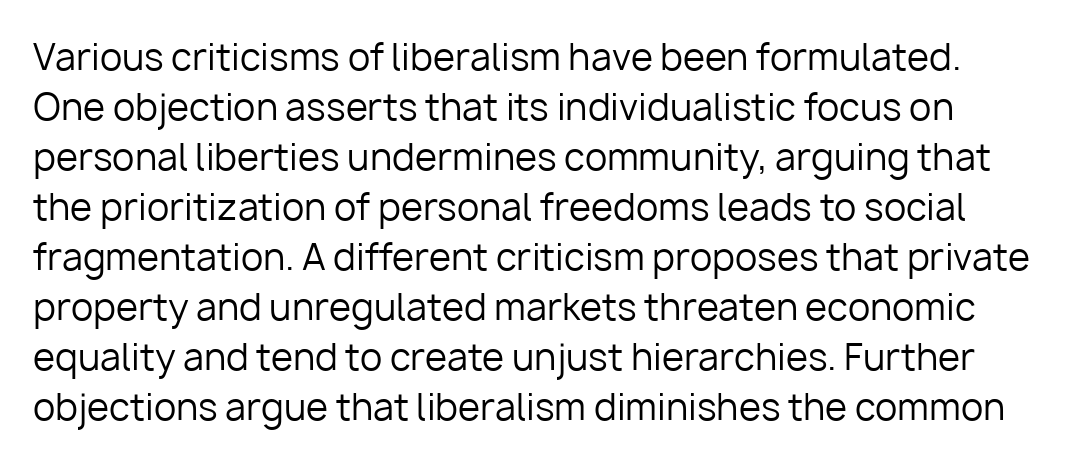
Q: Is the text bold? A: No.
Q: Is the text italic (slanted)? A: No, it is upright.
Q: Is the typeface a serif or a sans-serif typeface? A: Sans-serif.
Q: Is the text underlined? A: No.
Q: Is the spacing between letters normal or unusually wide? A: Normal.
Q: Is the spacing between lines tight, normal or loose? A: Normal.
Q: Width (condensed, normal, or wide)? A: Normal.
Q: Stroke contrast? A: Low.
Q: x-height? A: Medium.
Q: Monospaced? A: No.
